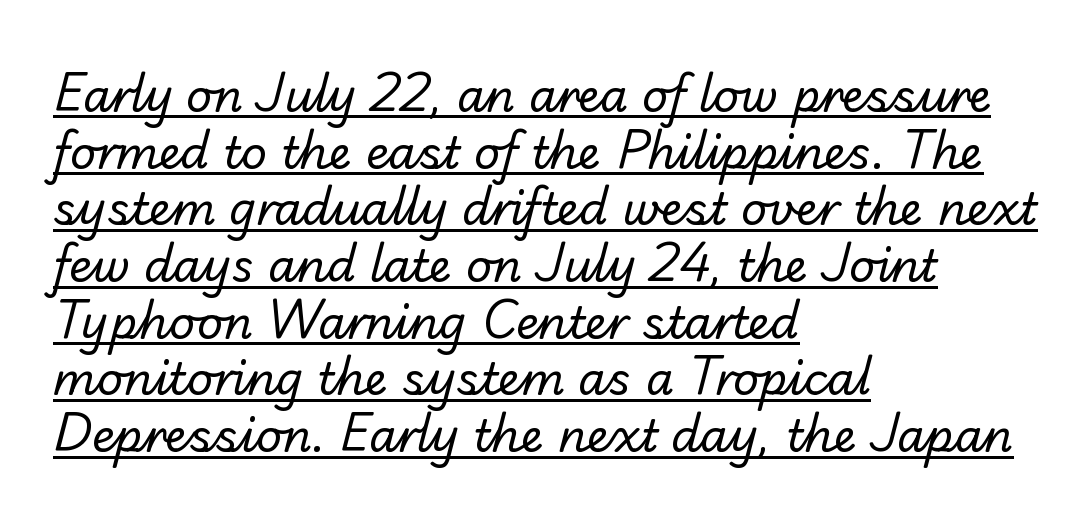
{"serif": "no", "bold": "no", "weight": "regular", "width": "normal", "stroke_contrast": "low", "x_height": "small", "monospaced": "no", "underline": "yes", "align": "left", "line_spacing": "normal", "line_spacing_ratio": 1.26, "letter_spacing": "normal", "letter_spacing_em": 0.0, "glyph_px": 45}
